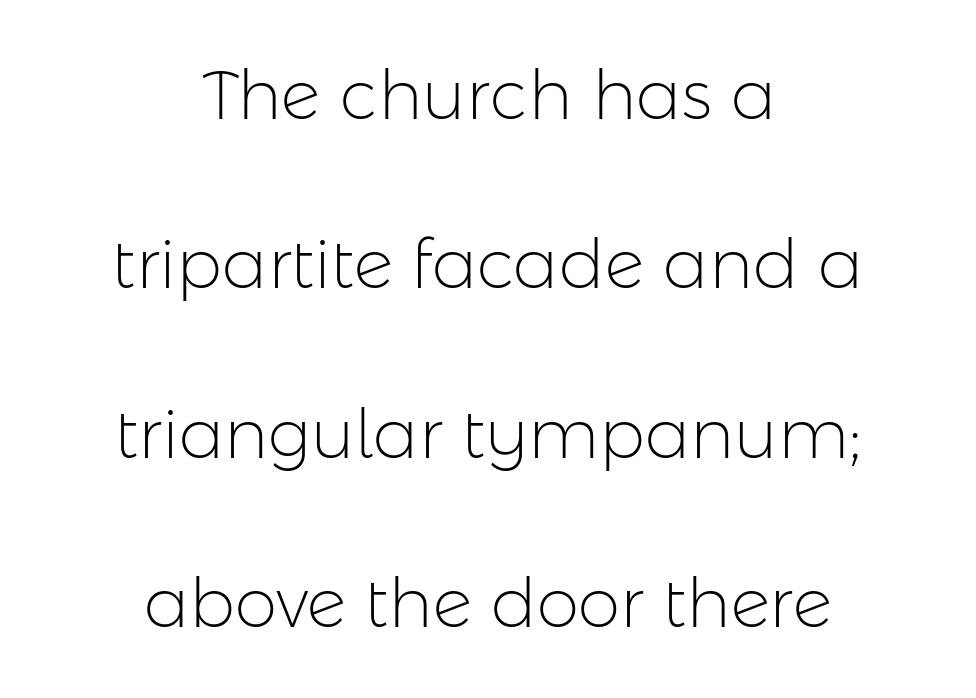
You could call the tracking neutral — neither tight nor loose. The strokes are not fattened; the text isn't bold. Underlining? Definitely not there. The rendering uses natural spacing where letterforms have individual widths. The block of text is sparse from top to bottom, with ample space between rows. Notice how the passage keeps no hard edge, just a central spine.
